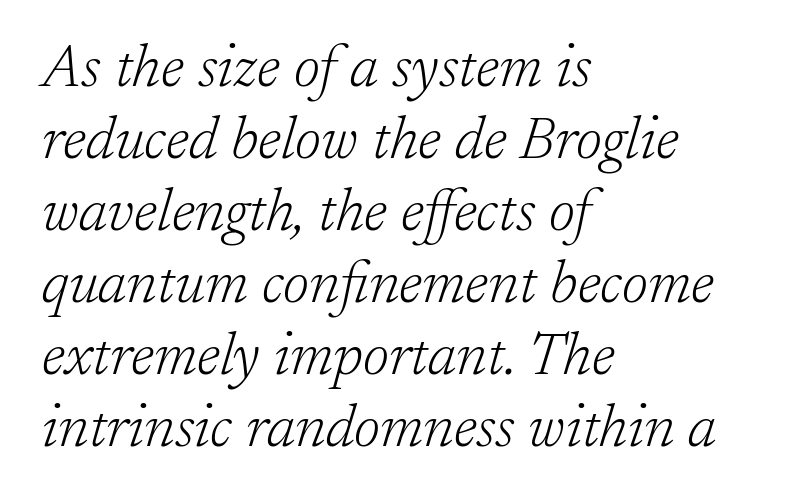
Q: Is the text bold? A: No.
Q: Is the text italic (slanted)? A: Yes, it leans right by about 17 degrees.
Q: Is the typeface a serif or a sans-serif typeface? A: Serif.
Q: Is the text underlined? A: No.
Q: How is the paragraph aligned? A: Left-aligned.
Q: Is the spacing between letters normal or unusually wide? A: Normal.
Q: Width (condensed, normal, or wide)? A: Normal.
Q: Stroke contrast? A: Low.
Q: x-height? A: Medium.
Q: Monospaced? A: No.
